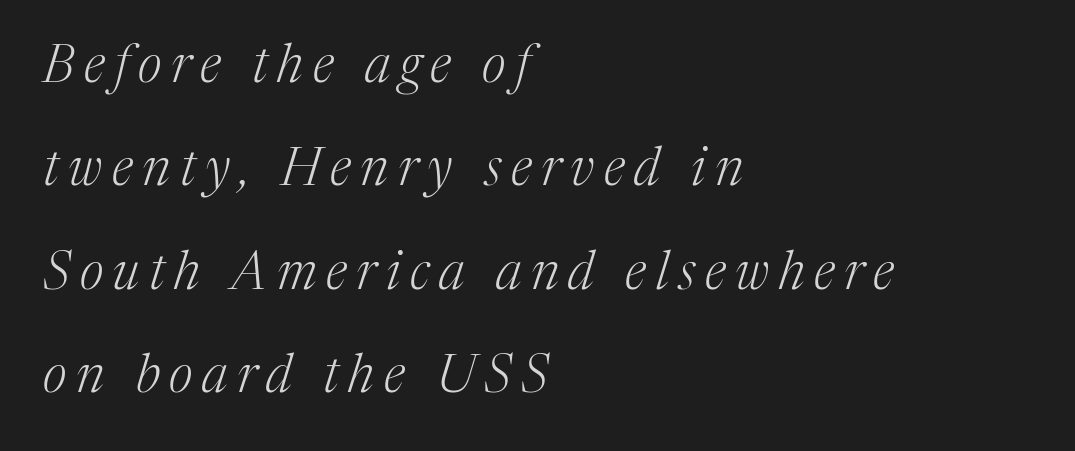
Each letter keeps its own natural width here, so spacing adapts to shape. A serif font was chosen for this passage. Clear beneath every line of the passage. The text block is weighted toward the left margin, trailing off unevenly rightward.
